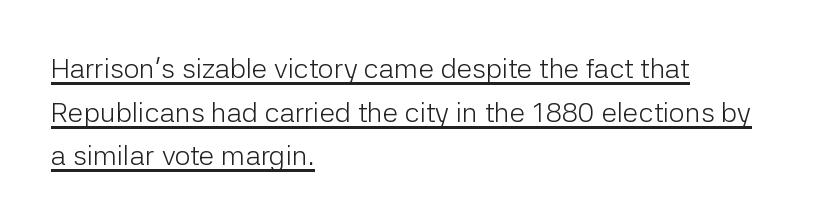
The image shows 28 px light sans-serif type, upright; set left-aligned, normal line spacing (1.56x), normal letter spacing, underlined; low stroke contrast and a medium x-height.
